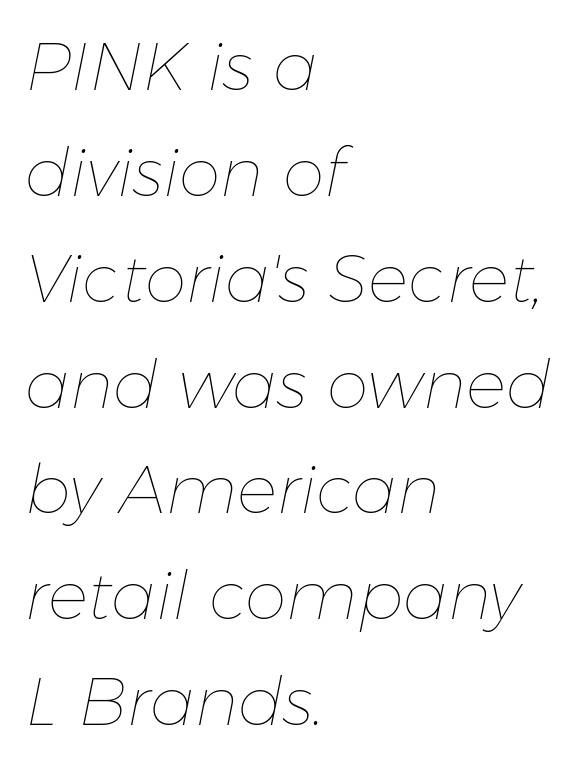
{"italic": "yes", "lean": "right", "slant_degrees": 11, "bold": "no", "weight": "thin", "width": "normal", "stroke_contrast": "low", "x_height": "medium", "monospaced": "no", "underline": "no", "align": "left", "line_spacing": "normal", "line_spacing_ratio": 1.58, "letter_spacing": "normal", "letter_spacing_em": 0.0, "glyph_px": 67}
